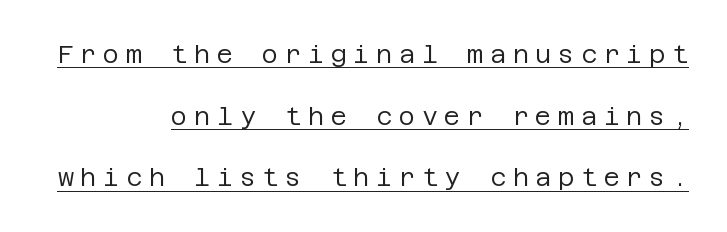
{"italic": "no", "bold": "no", "underline": "yes", "align": "right", "line_spacing": "loose", "line_spacing_ratio": 2.47, "letter_spacing": "wide", "letter_spacing_em": 0.26, "glyph_px": 25}
